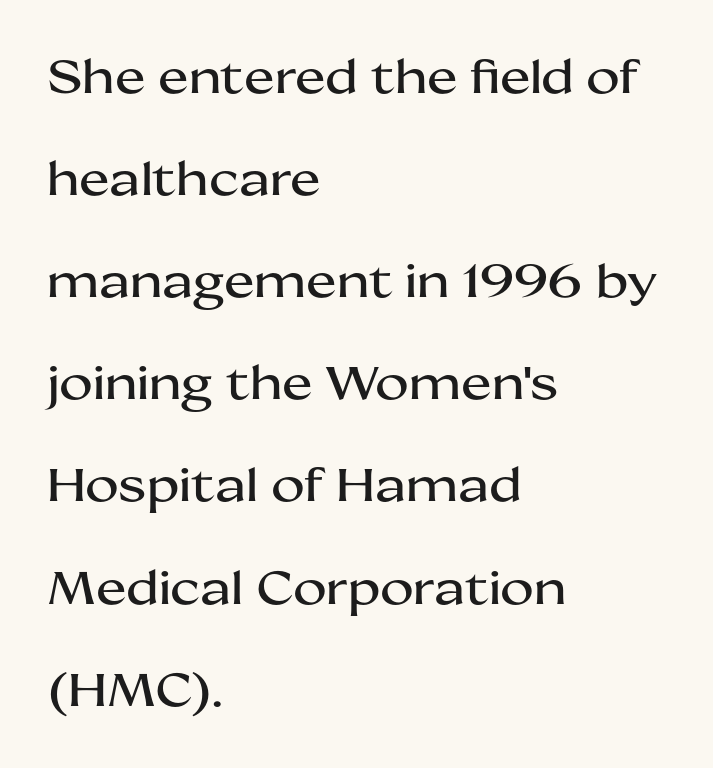
The image shows 46 px wide type, upright; set left-aligned, loose line spacing (2.22x), normal letter spacing, not underlined; medium stroke contrast and a medium x-height.
